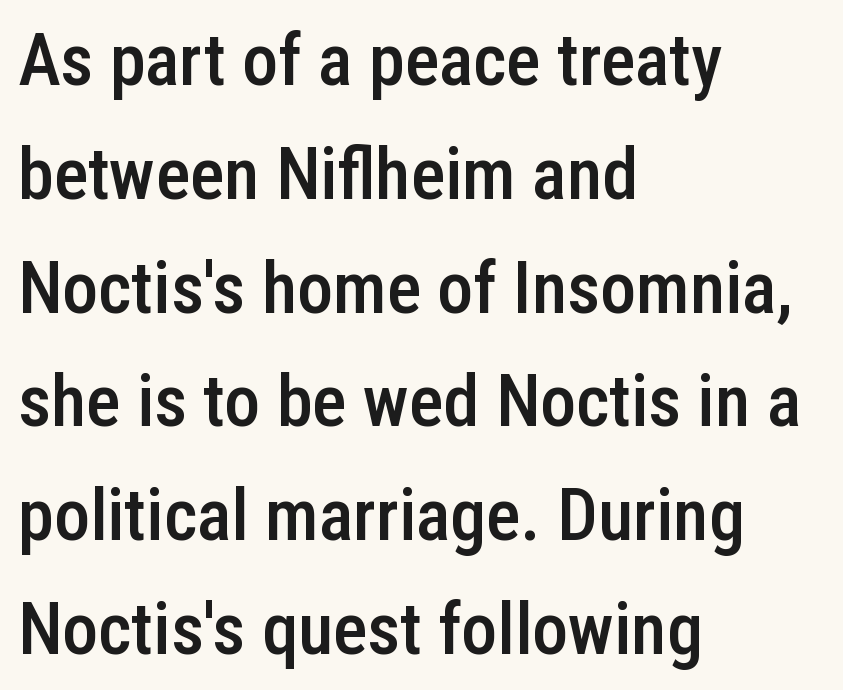
The image shows 72 px semibold, condensed sans-serif type, upright; set left-aligned, normal line spacing (1.58x), normal letter spacing, not underlined; low stroke contrast and a medium x-height.
